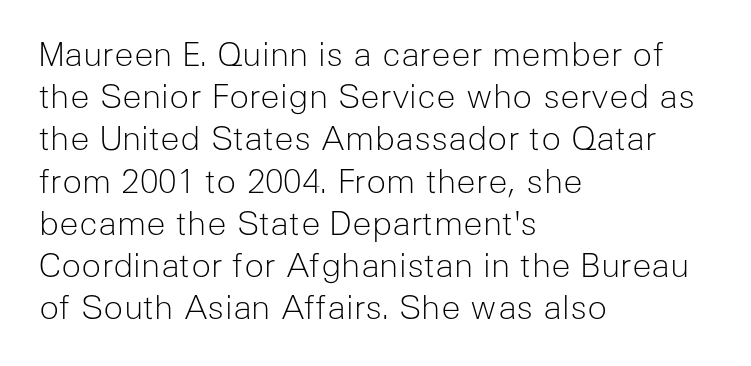
{"serif": "no", "italic": "no", "bold": "no", "weight": "light", "width": "normal", "stroke_contrast": "low", "x_height": "medium", "monospaced": "no", "underline": "no", "align": "left", "line_spacing": "normal", "line_spacing_ratio": 1.28, "letter_spacing": "normal", "letter_spacing_em": 0.0, "glyph_px": 33}
